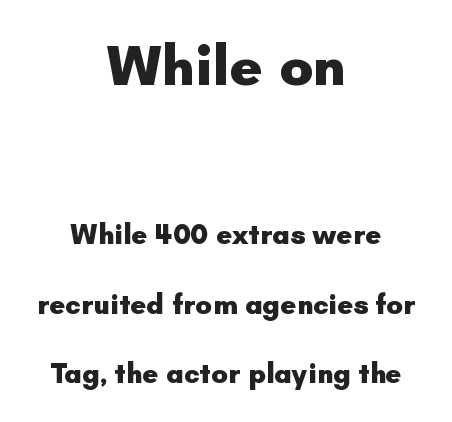
{"serif": "no", "italic": "no", "bold": "yes", "weight": "heavy", "width": "normal", "stroke_contrast": "low", "x_height": "small", "monospaced": "no", "underline": "no", "align": "center", "line_spacing": "loose", "line_spacing_ratio": 2.47, "letter_spacing": "normal", "letter_spacing_em": 0.0, "larger_block": "first", "size_ratio": 2.04, "glyph_px": 57}
